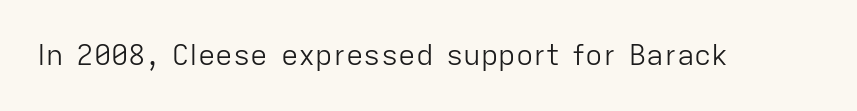
Type without underlining. Are there feet on the stems? There aren't — it's a sans. Spacing verdict: proportional, widths tailored to each character. The letterforms sit shoulder to shoulder at normal distance. The specimen reads as upright at a glance. The strokes carry an ordinary text weight at most.
